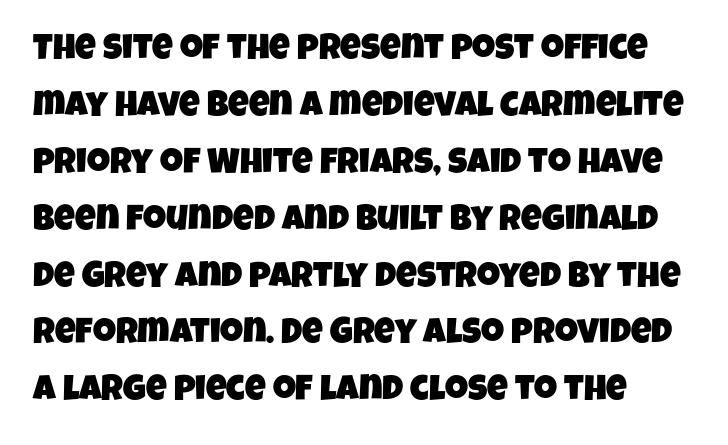
Q: Is the typeface a serif or a sans-serif typeface? A: Sans-serif.
Q: Is the text underlined? A: No.
Q: How is the paragraph aligned? A: Left-aligned.
Q: Is the spacing between letters normal or unusually wide? A: Normal.
Q: Is the spacing between lines tight, normal or loose? A: Normal.
Q: Width (condensed, normal, or wide)? A: Condensed.
Q: Stroke contrast? A: Low.
Q: x-height? A: Large.
Q: Monospaced? A: No.
